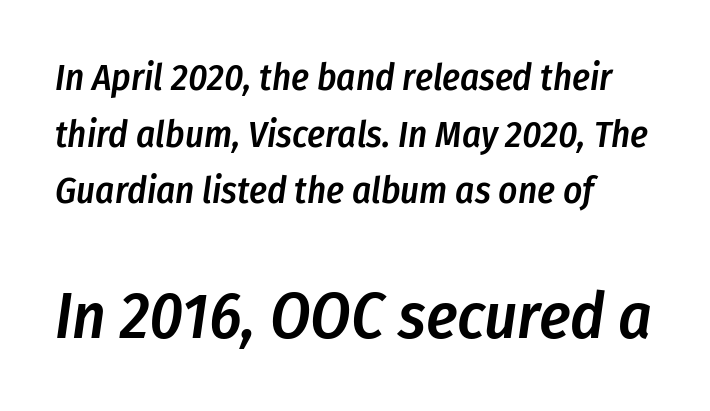
{"italic": "yes", "lean": "right", "slant_degrees": 8, "bold": "semi", "weight": "semibold", "width": "condensed", "stroke_contrast": "low", "x_height": "medium", "monospaced": "no", "underline": "no", "align": "left", "line_spacing": "normal", "line_spacing_ratio": 1.53, "letter_spacing": "normal", "letter_spacing_em": 0.0, "larger_block": "second", "size_ratio": 1.76, "glyph_px": 65}
